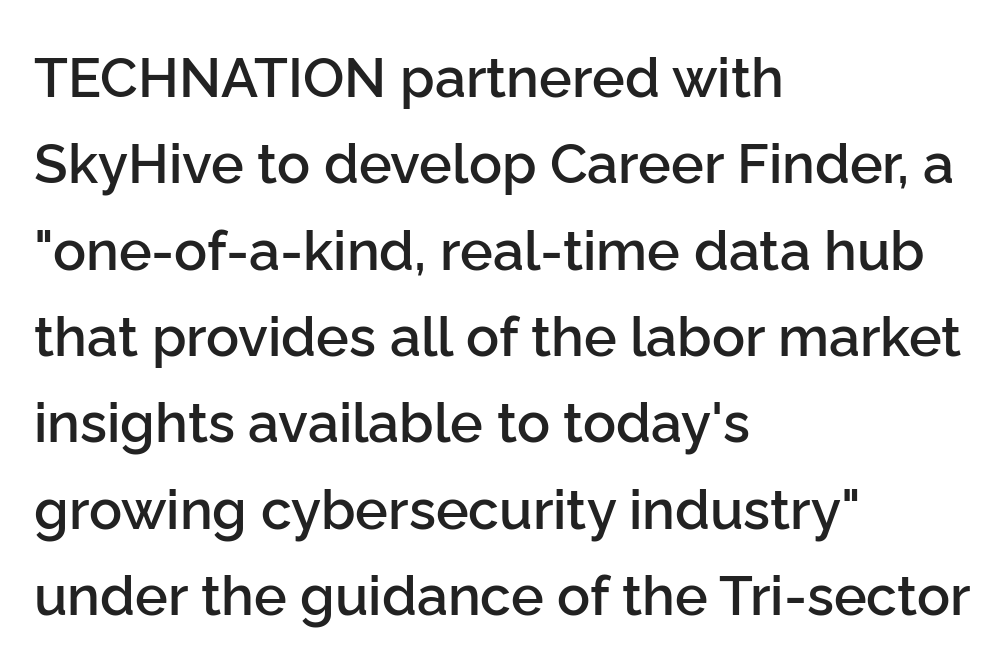
Q: Is the text bold? A: Semi-bold.
Q: Is the text italic (slanted)? A: No, it is upright.
Q: Is the typeface a serif or a sans-serif typeface? A: Sans-serif.
Q: Is the text underlined? A: No.
Q: How is the paragraph aligned? A: Left-aligned.
Q: Is the spacing between letters normal or unusually wide? A: Normal.
Q: Is the spacing between lines tight, normal or loose? A: Normal.
Q: Width (condensed, normal, or wide)? A: Normal.
Q: Stroke contrast? A: Low.
Q: x-height? A: Medium.
Q: Monospaced? A: No.
